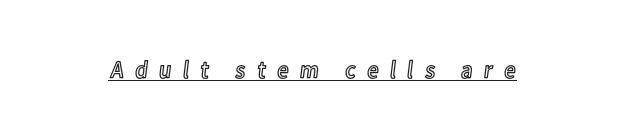
The image shows 25 px text type; set unusually wide letter spacing (+0.42 em), underlined.
